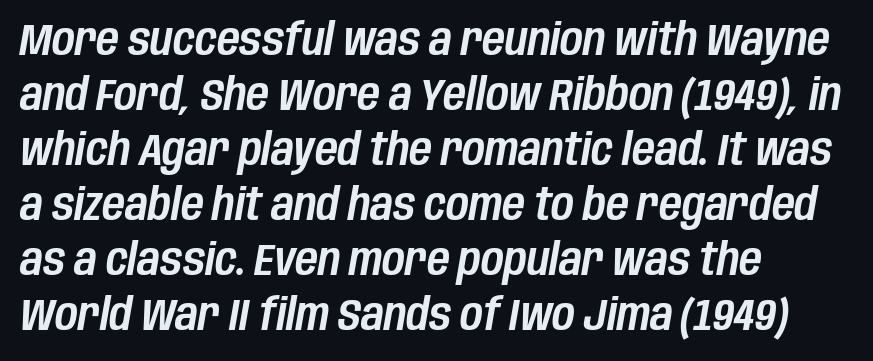
The image shows 44 px condensed type, italic (leaning right); set left-aligned, normal line spacing (1.25x), normal letter spacing, not underlined; low stroke contrast and a large x-height.
